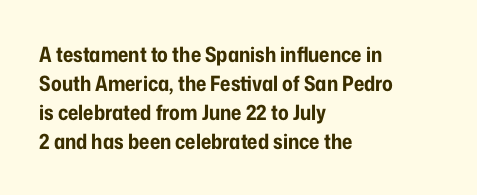
{"italic": "no", "bold": "yes", "underline": "no", "align": "left", "line_spacing": "normal", "line_spacing_ratio": 1.38, "letter_spacing": "normal", "letter_spacing_em": 0.0, "glyph_px": 21}
